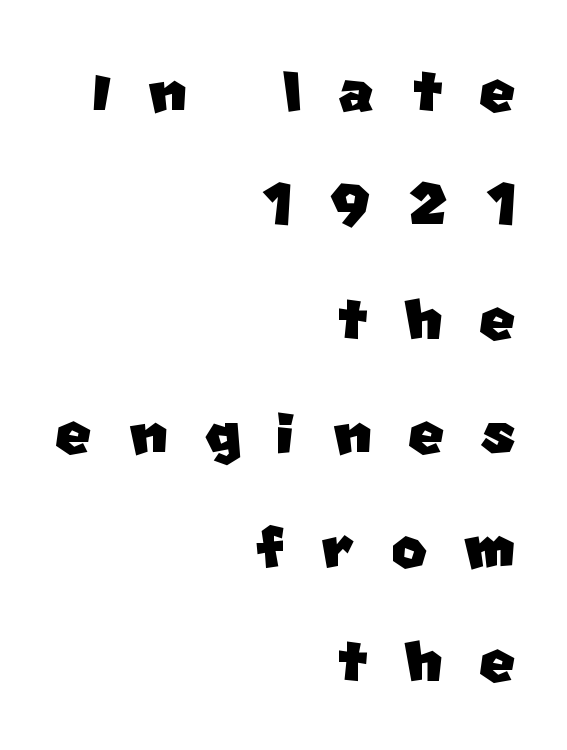
The image shows 77 px sans-serif type; set right-aligned, normal line spacing (1.48x), unusually wide letter spacing (+0.48 em), not underlined; low stroke contrast and a large x-height.
